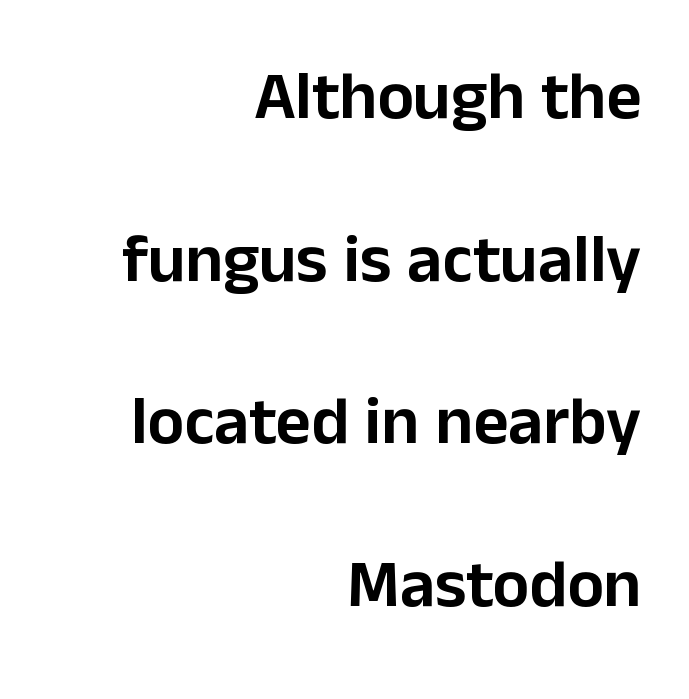
The image shows 68 px sans-serif type, upright; set right-aligned, loose line spacing (2.39x), normal letter spacing, not underlined; low stroke contrast and a medium x-height.
